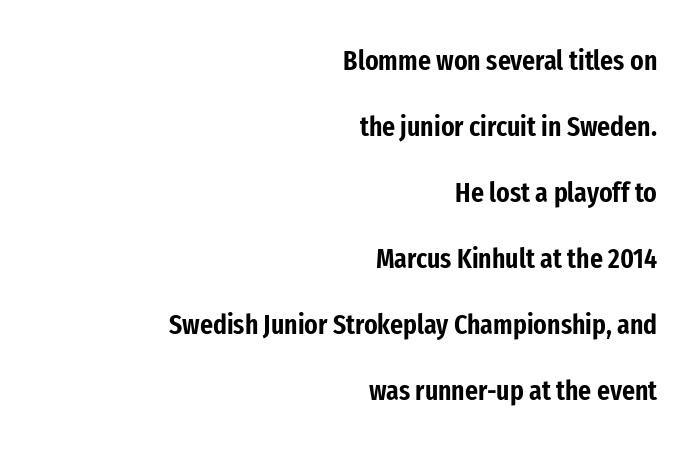
Letter spacing: default. Where is the straight margin? On the right. Varying glyph widths throughout — classic text-font behaviour. Descenders hang freely into open space. Each new line begins a long way beneath the previous one. A sans-serif font was chosen for this passage.
